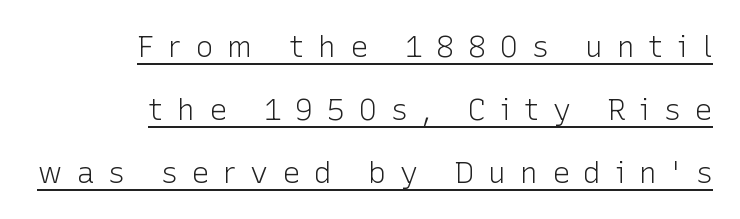
{"serif": "no", "italic": "no", "bold": "no", "weight": "light", "width": "normal", "stroke_contrast": "low", "x_height": "medium", "monospaced": "no", "underline": "yes", "align": "right", "line_spacing": "loose", "line_spacing_ratio": 2.1, "letter_spacing": "wide", "letter_spacing_em": 0.46, "glyph_px": 30}
